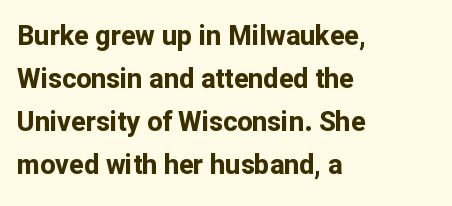
Typesetter's note: full bold, strokes at maximum text heaviness. Quick note: interline space is typical. Compared with a centered layout, this one pins lines to the left instead. Tall strokes in this sample are plumb rather than angled. The tracking reads as untouched default to a designer's eye. Has an underline been added? It has not.
